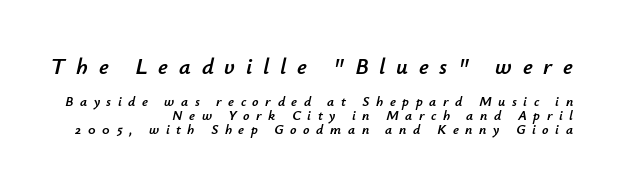
Q: Is the text italic (slanted)? A: Yes, it leans right by about 12 degrees.
Q: Is the text underlined? A: No.
Q: How is the paragraph aligned? A: Right-aligned.
Q: Is the spacing between letters normal or unusually wide? A: Unusually wide.
Q: Is the spacing between lines tight, normal or loose? A: Tight.
Q: Which block of text is set in a larger size, the first (top) or the second (bottom)? A: The first (top) one.
